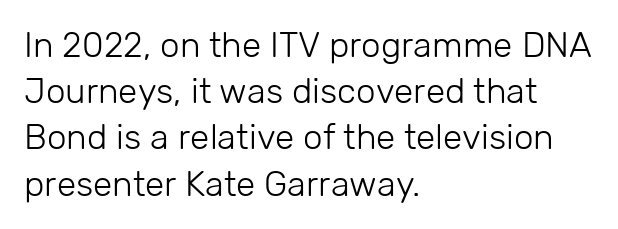
The image shows 35 px light sans-serif type, upright; set left-aligned, normal line spacing (1.32x), normal letter spacing, not underlined; low stroke contrast and a medium x-height.
